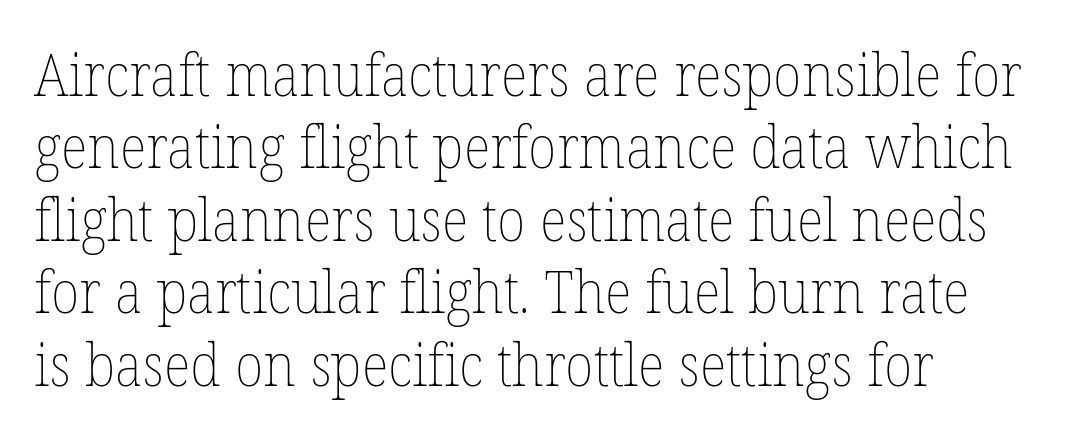
{"italic": "no", "bold": "no", "weight": "thin", "width": "normal", "stroke_contrast": "low", "x_height": "medium", "monospaced": "no", "underline": "no", "align": "left", "line_spacing": "normal", "line_spacing_ratio": 1.25, "letter_spacing": "normal", "letter_spacing_em": 0.0, "glyph_px": 58}
